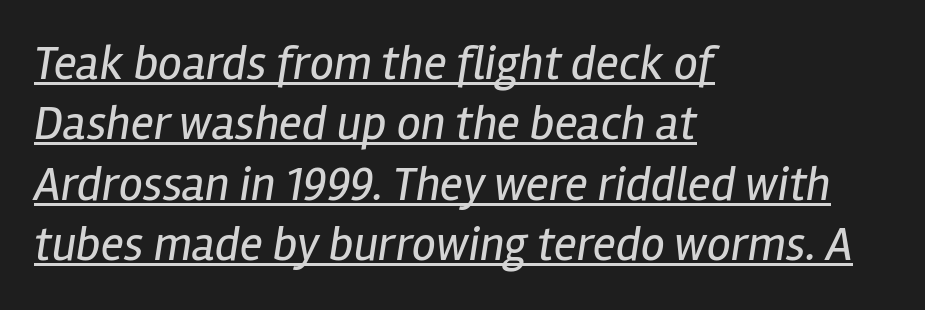
Each stroke keeps to a modest, everyday thickness or less. In terms of leading, this rendering sits right in the middle. The rendering uses the underline text-decoration. Italic: yes, the glyphs are oblique. The passage shown is typed in a proportional face where columns would drift. This rendering leaves character spacing at its baseline value.
